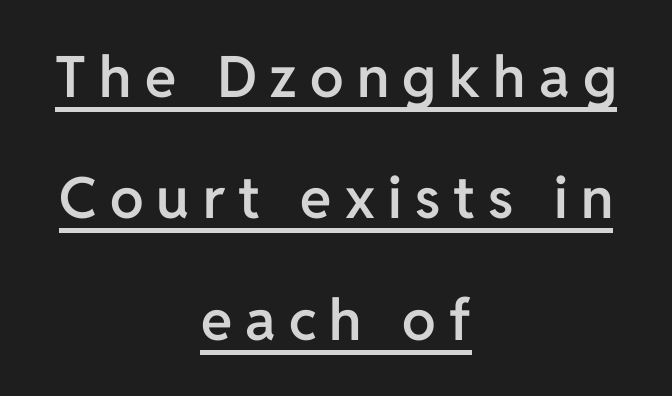
The image shows 57 px semibold sans-serif type, upright; set centered, loose line spacing (2.13x), unusually wide letter spacing (+0.23 em), underlined; low stroke contrast and a medium x-height.
